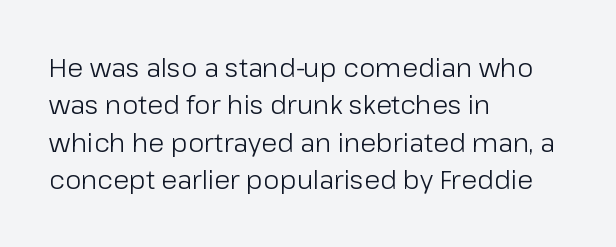
Q: Is the text bold? A: No.
Q: Is the text italic (slanted)? A: No, it is upright.
Q: Is the text underlined? A: No.
Q: How is the paragraph aligned? A: Left-aligned.
Q: Is the spacing between letters normal or unusually wide? A: Normal.
Q: Is the spacing between lines tight, normal or loose? A: Normal.
